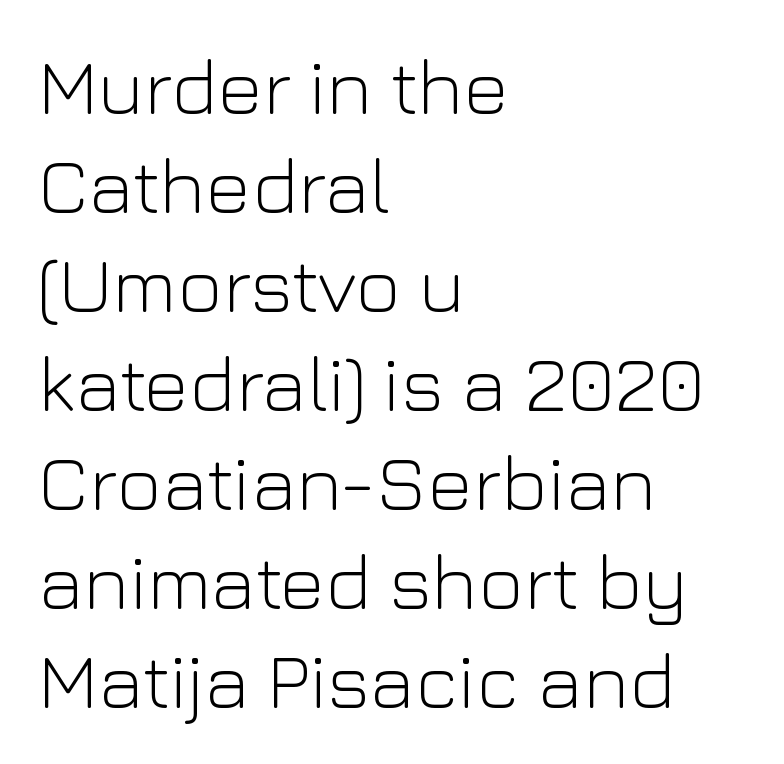
Q: Is the text bold? A: No.
Q: Is the text italic (slanted)? A: No, it is upright.
Q: Is the typeface a serif or a sans-serif typeface? A: Sans-serif.
Q: Is the text underlined? A: No.
Q: How is the paragraph aligned? A: Left-aligned.
Q: Is the spacing between letters normal or unusually wide? A: Normal.
Q: Is the spacing between lines tight, normal or loose? A: Normal.
Q: Width (condensed, normal, or wide)? A: Normal.
Q: Stroke contrast? A: Low.
Q: x-height? A: Medium.
Q: Monospaced? A: No.
